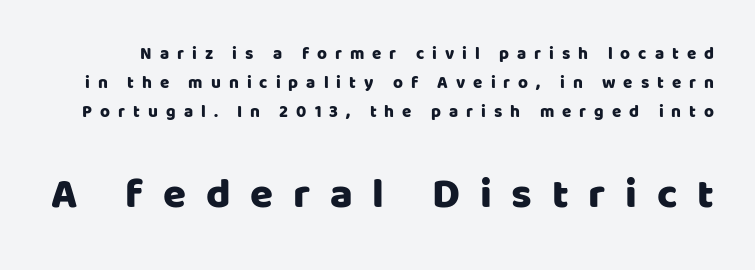
Note the varied advance widths — an 'i' is clearly narrower than an 'm'. No word sits above an underline. The line texture is sparse and dotted thanks to wide tracking. The glyphs in this specimen are sans serif.
